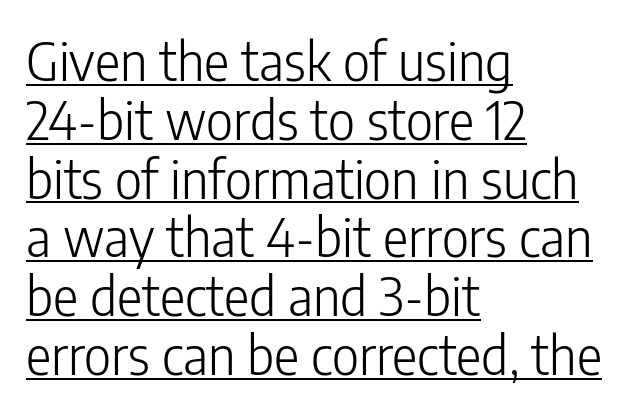
Q: Is the text bold? A: No.
Q: Is the text italic (slanted)? A: No, it is upright.
Q: Is the typeface a serif or a sans-serif typeface? A: Sans-serif.
Q: Is the text underlined? A: Yes.
Q: How is the paragraph aligned? A: Left-aligned.
Q: Is the spacing between letters normal or unusually wide? A: Normal.
Q: Is the spacing between lines tight, normal or loose? A: Tight.
Q: Width (condensed, normal, or wide)? A: Condensed.
Q: Stroke contrast? A: Low.
Q: x-height? A: Medium.
Q: Monospaced? A: No.
